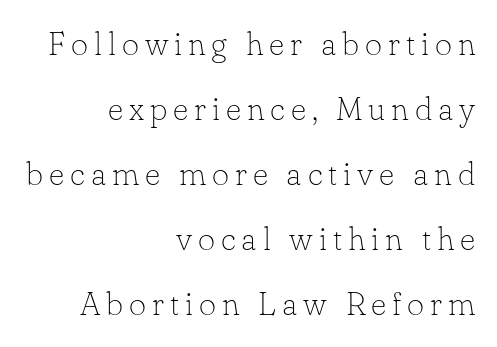
{"serif": "yes", "italic": "no", "bold": "no", "weight": "thin", "width": "normal", "stroke_contrast": "low", "x_height": "small", "monospaced": "no", "underline": "no", "align": "right", "line_spacing": "loose", "line_spacing_ratio": 1.97, "glyph_px": 33}
